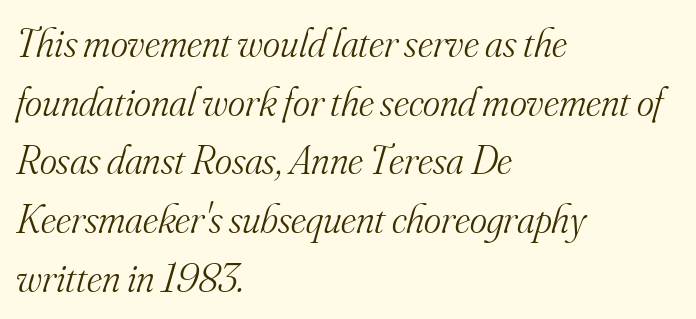
Spacing verdict: proportional, widths tailored to each character. Words appear dense and cohesive because spacing is normal. The block of text has a typical density, with ordinary space between rows. An italicized treatment has been applied to the whole sample.
